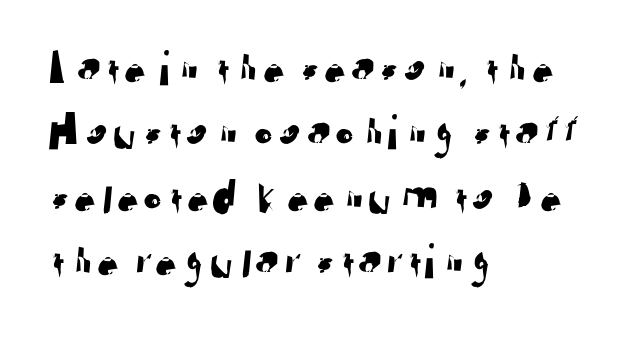
Horizontal alignment here is leftward, the default for most running prose. Honestly, there is no underline to notice here at all. These lines sit exactly where default settings would place them. Proportional: the letters do not fall into vertical columns.
